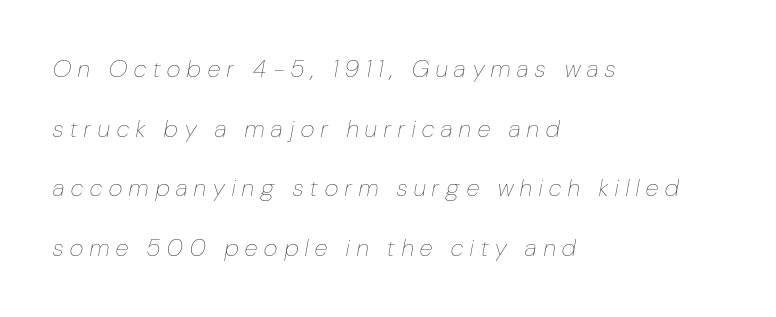
{"italic": "yes", "lean": "right", "slant_degrees": 10, "bold": "no", "underline": "no", "align": "left", "line_spacing": "loose", "line_spacing_ratio": 2.48, "letter_spacing": "wide", "letter_spacing_em": 0.3, "glyph_px": 24}
